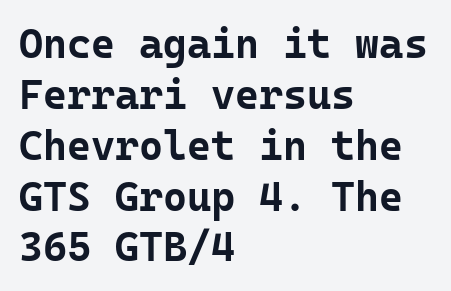
No word sits above an underline. Serif or sans? Sans — the stroke terminals are bare. Heavy, bold letterforms. Reading down the block, your eye returns to a fixed left position each line. Look at the tracking — it's just the regular setting, nothing added.
